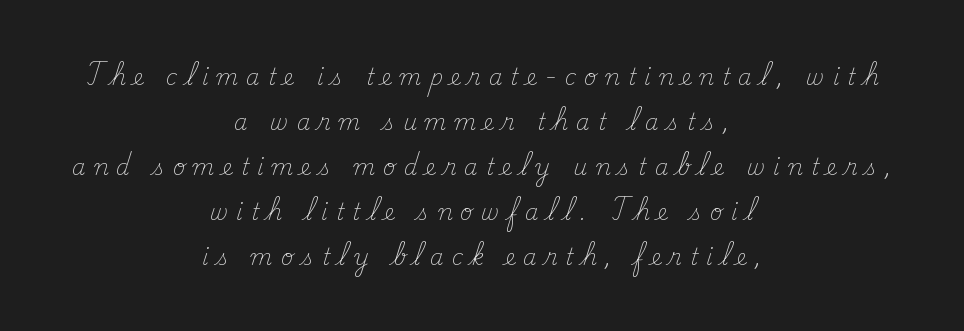
Line spacing here is loose. The text block is weighted toward neither margin, spreading evenly from the middle. The line texture is sparse and dotted thanks to wide tracking.
